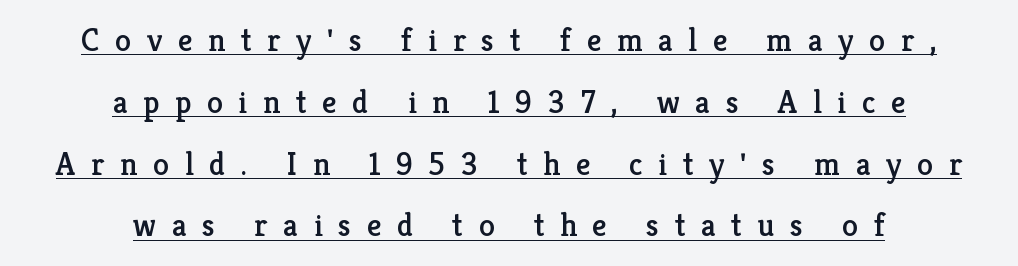
The image shows 32 px serif type, upright; set centered, loose line spacing (1.93x), unusually wide letter spacing (+0.49 em), underlined; low stroke contrast and a medium x-height.
